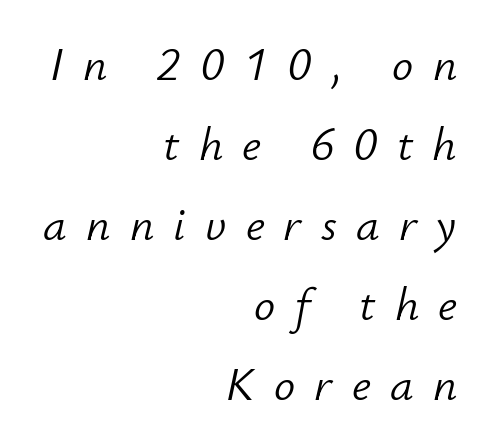
Q: Is the text bold? A: No.
Q: Is the text italic (slanted)? A: Yes, it leans right by about 12 degrees.
Q: Is the text underlined? A: No.
Q: How is the paragraph aligned? A: Right-aligned.
Q: Is the spacing between letters normal or unusually wide? A: Unusually wide.
Q: Is the spacing between lines tight, normal or loose? A: Normal.
Q: Width (condensed, normal, or wide)? A: Normal.
Q: Stroke contrast? A: Low.
Q: x-height? A: Small.
Q: Monospaced? A: No.
